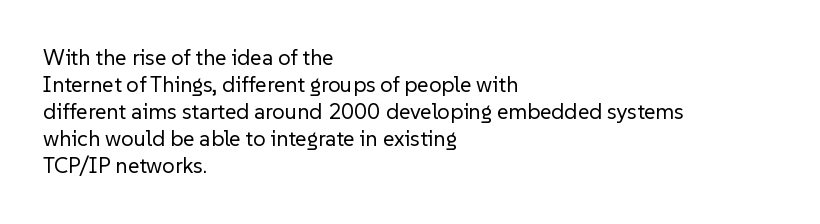
{"italic": "no", "bold": "no", "underline": "no", "align": "left", "line_spacing_ratio": 1.23, "letter_spacing": "normal", "letter_spacing_em": 0.0, "glyph_px": 22}
